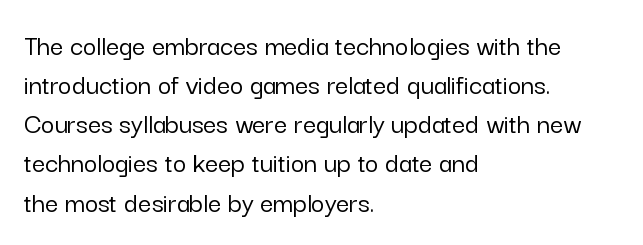
Nobody touched the tracking dial on this one. Words float on clear page, feet unadorned. The letters stand straight up with perfectly vertical stems. The face used here is proportionally spaced, like ordinary book or web type.
